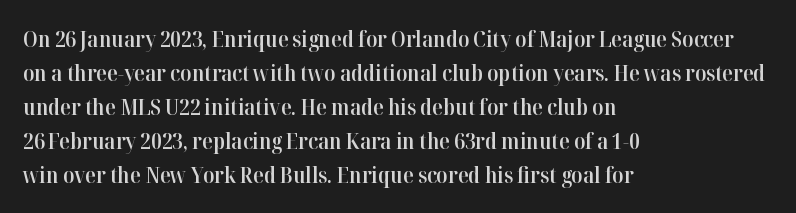
Notice how the stems are strictly vertical — no italics here. The passage shown has conventional tracking throughout. As a designer I'd log this as weight 600, semibold. Line beginnings align vertically; line endings do not.
